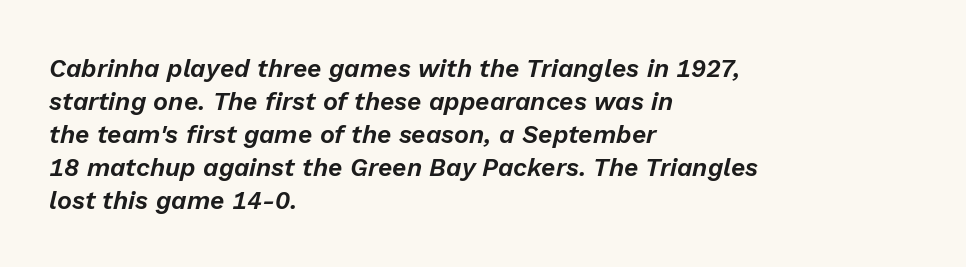
Q: Is the text italic (slanted)? A: Yes, it leans right by about 13 degrees.
Q: Is the text underlined? A: No.
Q: How is the paragraph aligned? A: Left-aligned.
Q: Is the spacing between letters normal or unusually wide? A: Normal.
Q: Is the spacing between lines tight, normal or loose? A: Normal.
